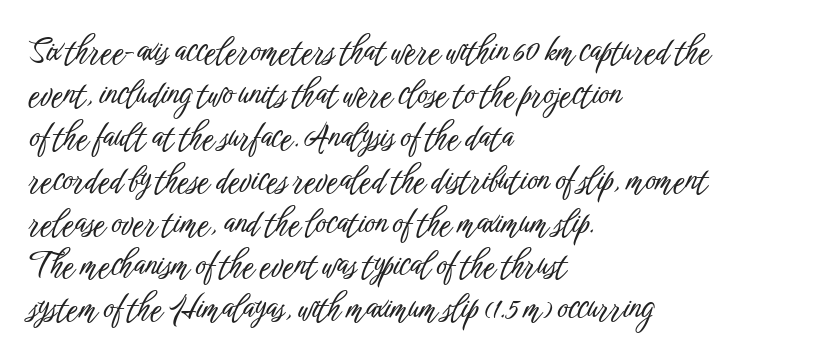
You can tell from the bare stems that sans-serif type was used. The rendering uses a moderate line-height, typical for paragraphs. Caption: multi-line text, flush left, ragged right. A typesetter would call this zero additional tracking. Spacing verdict: proportional, widths tailored to each character.
